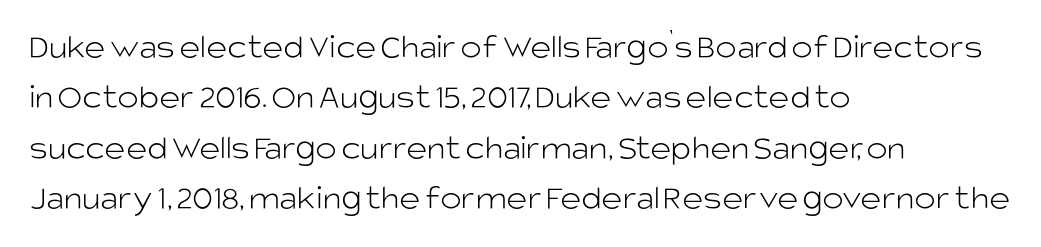
{"serif": "no", "italic": "no", "bold": "no", "weight": "light", "width": "normal", "stroke_contrast": "low", "x_height": "large", "monospaced": "no", "underline": "no", "align": "left", "line_spacing": "normal", "line_spacing_ratio": 1.4, "letter_spacing": "normal", "letter_spacing_em": 0.0, "glyph_px": 36}
